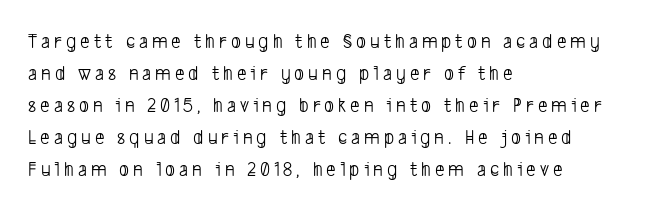
{"bold": "no", "underline": "no", "align": "left", "line_spacing": "normal", "line_spacing_ratio": 1.52, "glyph_px": 21}
